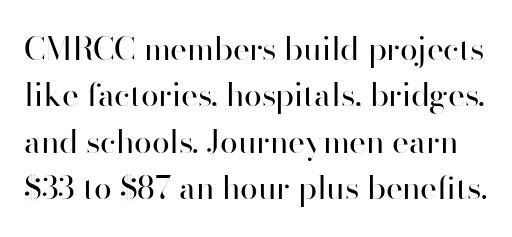
The image shows 32 px regular-weight sans-serif type, upright; set normal line spacing (1.45x), normal letter spacing, not underlined; high stroke contrast and a small x-height.
